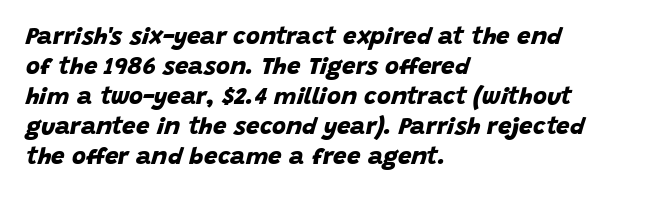
The image shows 24 px bold type; set left-aligned, normal line spacing (1.25x), normal letter spacing, not underlined.
